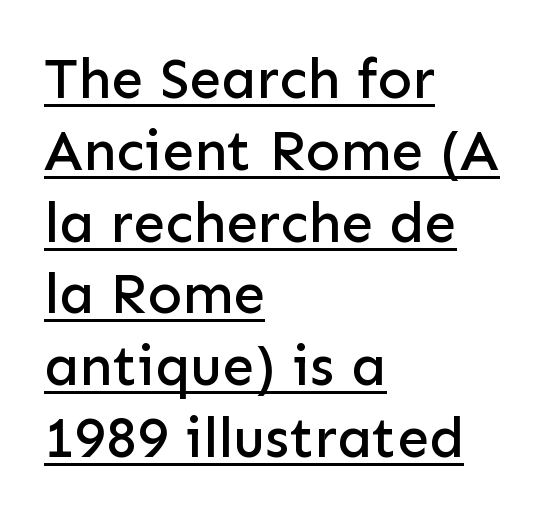
The image shows 57 px sans-serif type, upright; set left-aligned, normal line spacing (1.26x), normal letter spacing, underlined; low stroke contrast and a medium x-height.
